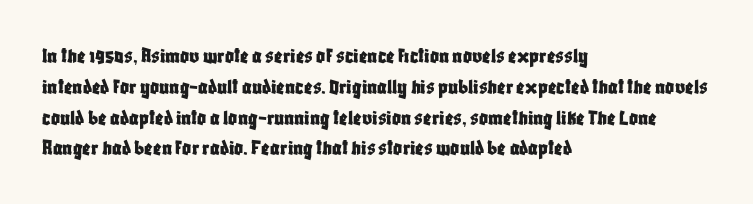
A classic flush-left, rag-right setting is used for this passage. Rendered with straight, roman letterforms. The rendering uses a moderate line-height, typical for paragraphs. In terms of letterspacing, this is plain default setting.
